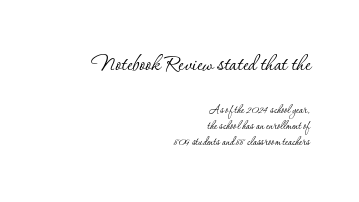
The image shows 27 px text type; set right-aligned, line spacing 1.16x, normal letter spacing, not underlined; the first (top) block is 1.93x larger.
